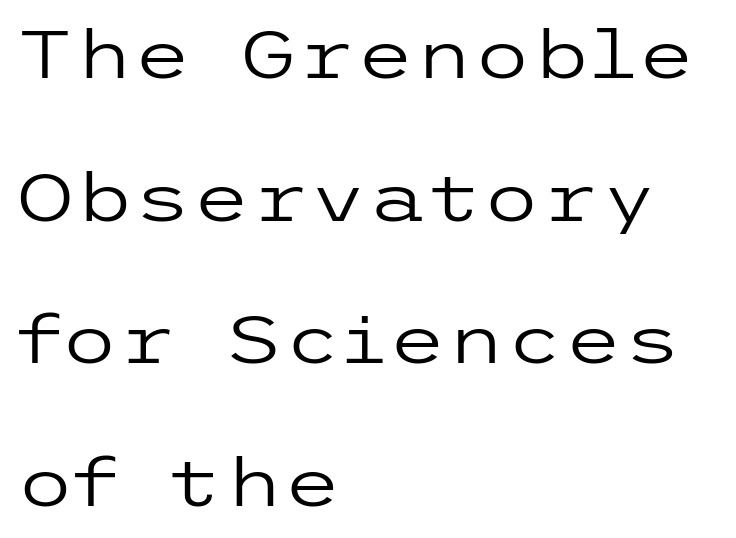
The image shows 67 px regular-weight, wide sans-serif type, upright; set left-aligned, loose line spacing (2.13x), normal letter spacing, not underlined; low stroke contrast and a medium x-height.
